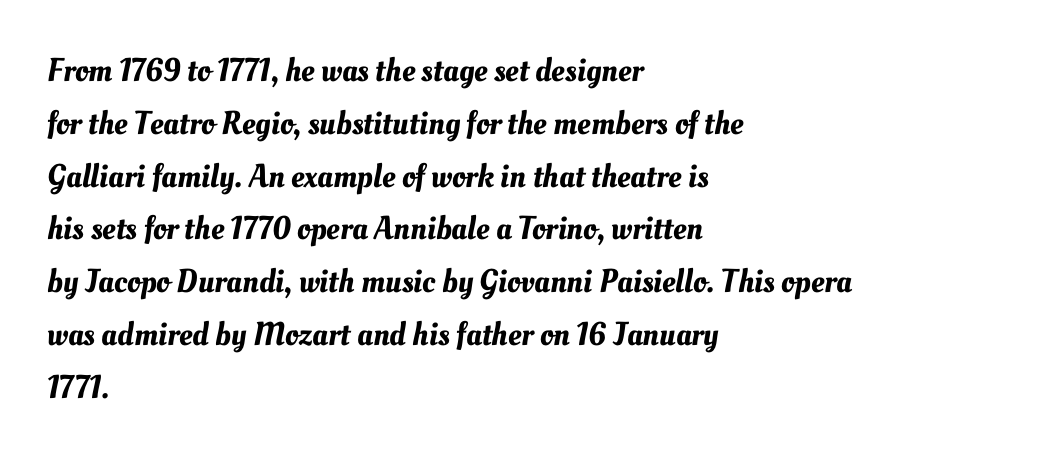
The passage shown has conventional tracking throughout. Alignment: flush left. This sample has the flowing, uneven cadence of proportional lettering. The rendering uses a moderate line-height, typical for paragraphs. This rendering features lettering with no underline.
